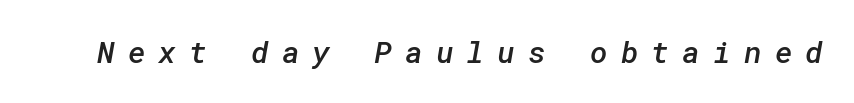
Q: Is the text bold? A: Semi-bold.
Q: Is the typeface a serif or a sans-serif typeface? A: Sans-serif.
Q: Is the text underlined? A: No.
Q: Is the spacing between letters normal or unusually wide? A: Unusually wide.
Q: Width (condensed, normal, or wide)? A: Normal.
Q: Stroke contrast? A: Low.
Q: x-height? A: Medium.
